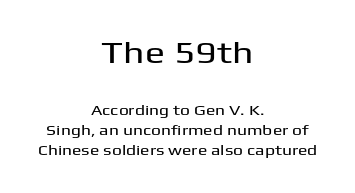
The image shows 30 px wide sans-serif type, upright; set centered, normal line spacing (1.43x), normal letter spacing, not underlined; the first (top) block is 2.14x larger; medium stroke contrast and a medium x-height.
